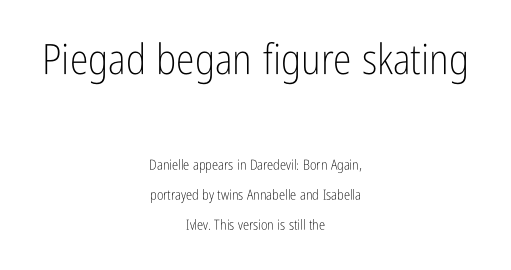
The image shows 42 px light, condensed sans-serif type, upright; set centered, loose line spacing (2.14x), normal letter spacing, not underlined; the first (top) block is 3.0x larger; low stroke contrast and a medium x-height.
